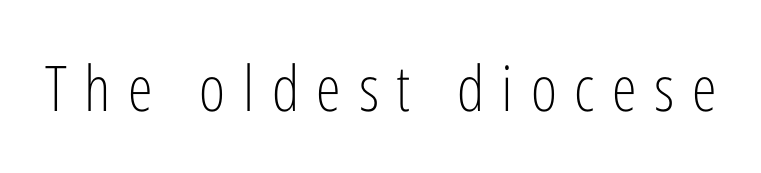
Q: Is the text bold? A: No.
Q: Is the text italic (slanted)? A: No, it is upright.
Q: Is the typeface a serif or a sans-serif typeface? A: Sans-serif.
Q: Is the text underlined? A: No.
Q: Is the spacing between letters normal or unusually wide? A: Unusually wide.
Q: Width (condensed, normal, or wide)? A: Condensed.
Q: Stroke contrast? A: Low.
Q: x-height? A: Medium.
Q: Monospaced? A: No.
